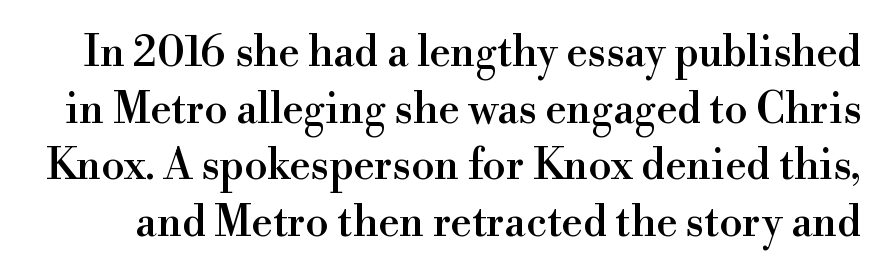
Inter-character spacing is left at the font's built-in metrics. These lines sit exactly where default settings would place them. No word sits above an underline. Spacing verdict: proportional, widths tailored to each character. Rendered with straight, roman letterforms. A typesetter would label this face a serif.
